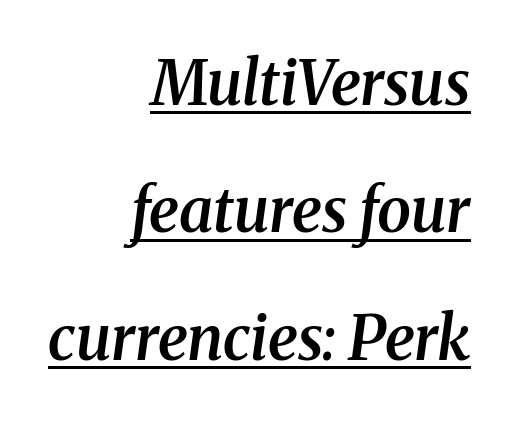
{"serif": "yes", "italic": "yes", "lean": "right", "slant_degrees": 8, "bold": "semi", "weight": "semibold", "width": "normal", "stroke_contrast": "medium", "x_height": "medium", "monospaced": "no", "underline": "yes", "align": "right", "line_spacing": "loose", "line_spacing_ratio": 2.09, "letter_spacing": "normal", "letter_spacing_em": 0.0, "glyph_px": 61}
